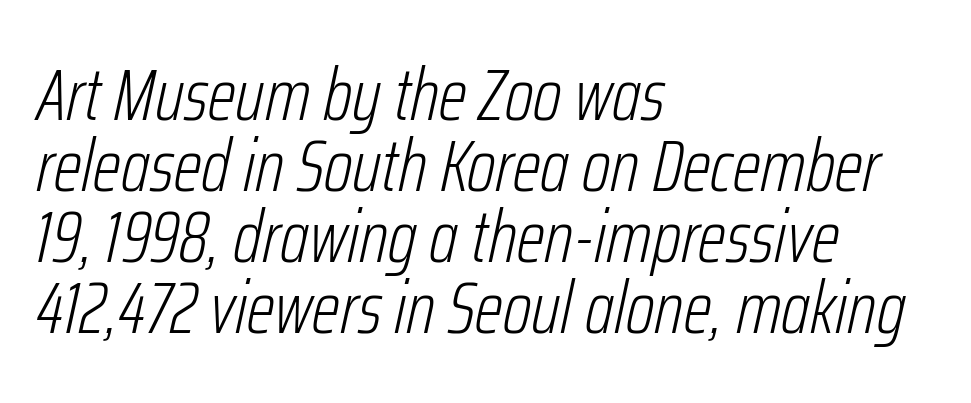
Q: Is the text bold? A: No.
Q: Is the text italic (slanted)? A: Yes, it leans right by about 12 degrees.
Q: Is the text underlined? A: No.
Q: How is the paragraph aligned? A: Left-aligned.
Q: Is the spacing between letters normal or unusually wide? A: Normal.
Q: Is the spacing between lines tight, normal or loose? A: Tight.
Q: Width (condensed, normal, or wide)? A: Condensed.
Q: Stroke contrast? A: Low.
Q: x-height? A: Medium.
Q: Monospaced? A: No.
